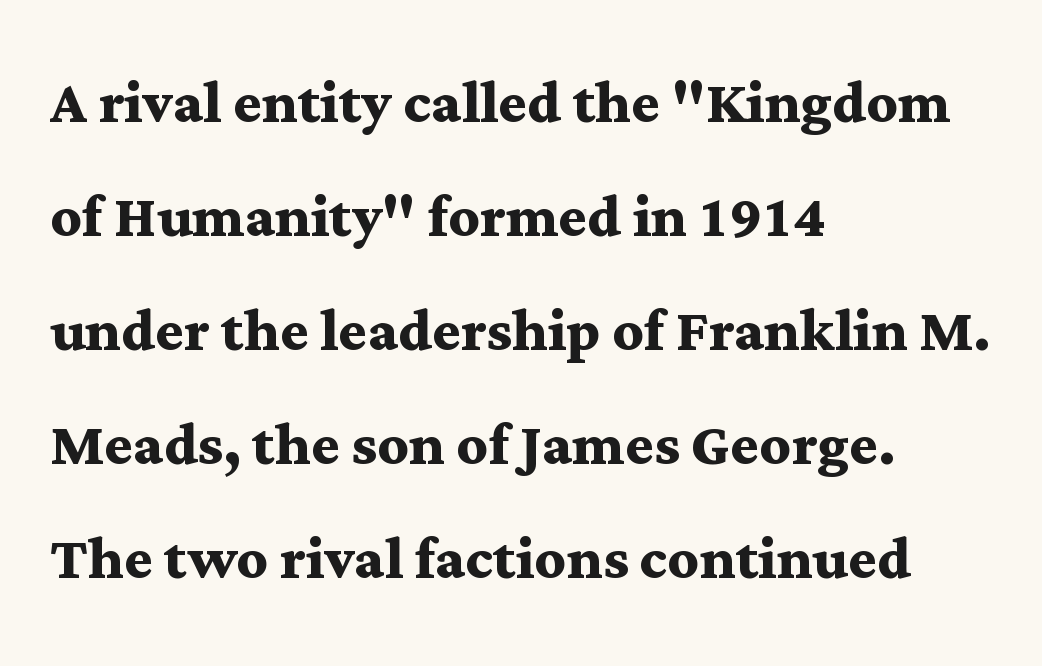
Q: Is the text bold? A: Yes.
Q: Is the text italic (slanted)? A: No, it is upright.
Q: Is the typeface a serif or a sans-serif typeface? A: Serif.
Q: Is the text underlined? A: No.
Q: How is the paragraph aligned? A: Left-aligned.
Q: Is the spacing between letters normal or unusually wide? A: Normal.
Q: Is the spacing between lines tight, normal or loose? A: Normal.
Q: Width (condensed, normal, or wide)? A: Wide.
Q: Stroke contrast? A: Medium.
Q: x-height? A: Medium.
Q: Monospaced? A: No.
